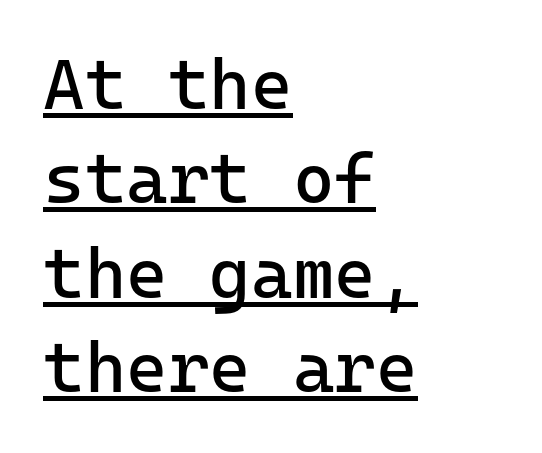
{"serif": "no", "italic": "no", "bold": "no", "weight": "regular", "width": "normal", "stroke_contrast": "low", "x_height": "medium", "underline": "yes", "align": "left", "line_spacing": "normal", "line_spacing_ratio": 1.33, "letter_spacing": "normal", "letter_spacing_em": 0.0, "glyph_px": 71}
